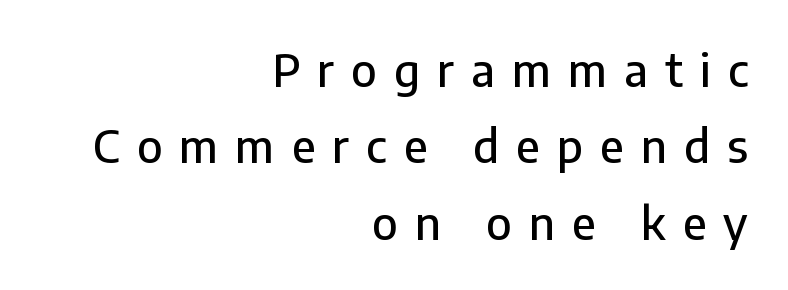
Does the type have serifs? No, each stem ends abruptly. A typesetter would call this heavily tracked-out type. Regular leading. The specimen reads as upright at a glance. Descenders hang freely into open space.
